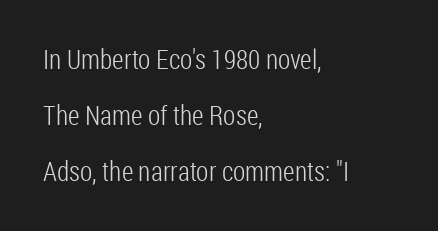
Q: Is the text bold? A: No.
Q: Is the text italic (slanted)? A: No, it is upright.
Q: Is the text underlined? A: No.
Q: How is the paragraph aligned? A: Left-aligned.
Q: Is the spacing between letters normal or unusually wide? A: Normal.
Q: Is the spacing between lines tight, normal or loose? A: Loose.
